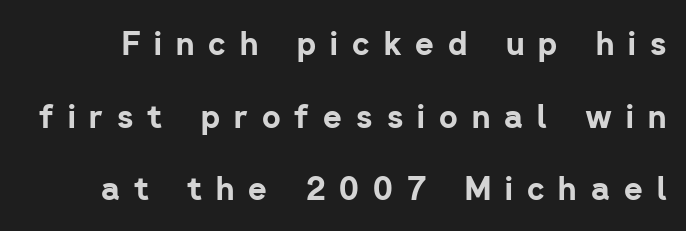
The rendering inserts visible extra space after every character. This sample uses a sans-serif face. The face used here has the dense, thick strokes of a bold. Every stem runs plumb, perpendicular to the baseline. The passage shown is not underscored anywhere. Do the characters align in a grid? No, the font is proportional.
